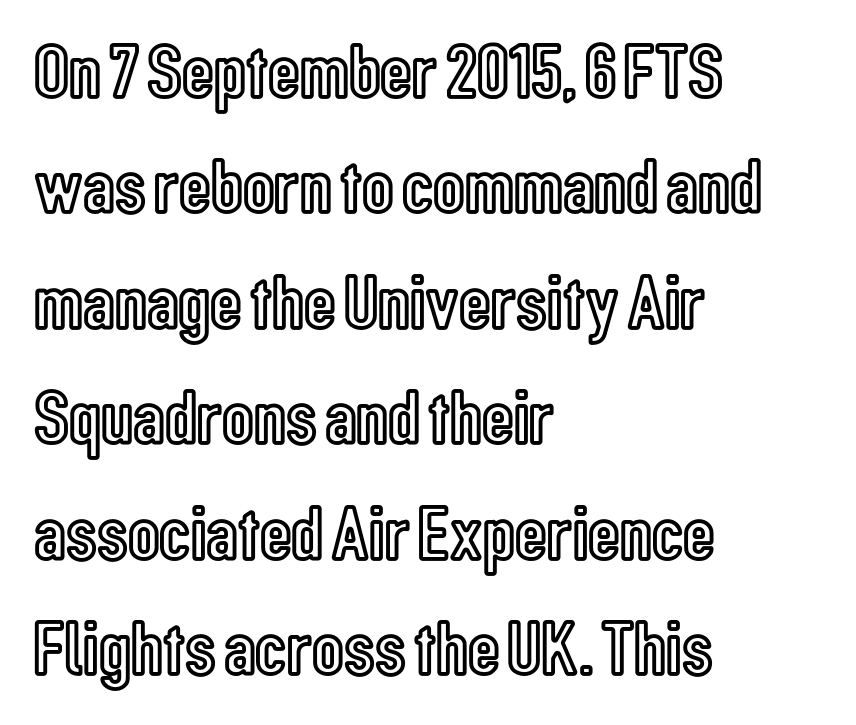
{"italic": "no", "width": "condensed", "x_height": "medium", "monospaced": "no", "underline": "no", "align": "left", "line_spacing": "normal", "line_spacing_ratio": 1.48, "letter_spacing": "normal", "letter_spacing_em": 0.0, "glyph_px": 78}
